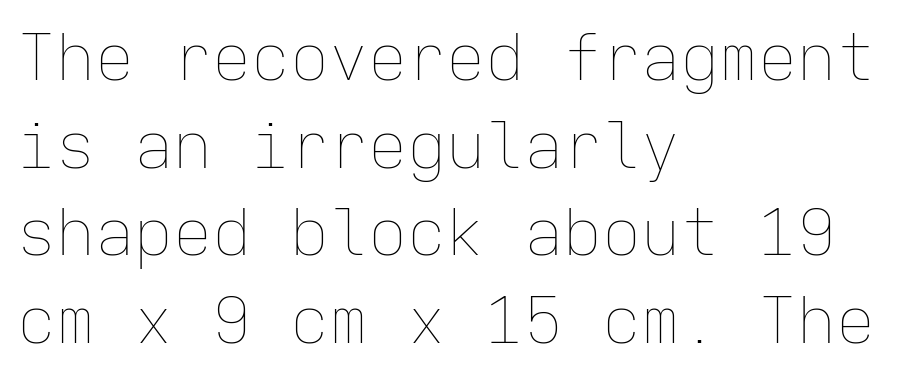
{"italic": "no", "bold": "no", "weight": "thin", "width": "normal", "stroke_contrast": "low", "x_height": "medium", "monospaced": "yes", "underline": "no", "align": "left", "line_spacing": "normal", "line_spacing_ratio": 1.35, "letter_spacing": "normal", "letter_spacing_em": 0.0, "glyph_px": 65}
